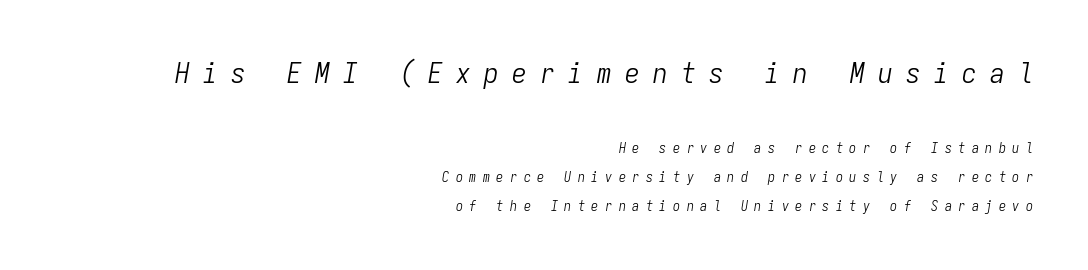
{"italic": "yes", "lean": "right", "slant_degrees": 9, "bold": "no", "weight": "light", "width": "condensed", "stroke_contrast": "low", "x_height": "medium", "monospaced": "yes", "underline": "no", "align": "right", "line_spacing": "loose", "line_spacing_ratio": 2.08, "letter_spacing": "wide", "letter_spacing_em": 0.47, "larger_block": "first", "size_ratio": 2.07, "glyph_px": 29}
